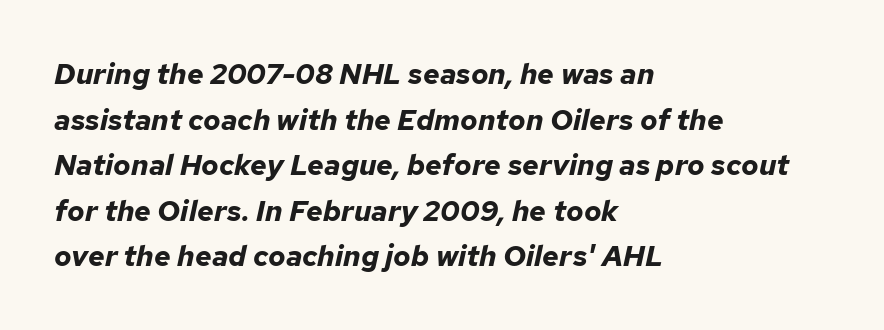
{"italic": "yes", "lean": "right", "slant_degrees": 12, "bold": "yes", "weight": "bold", "width": "normal", "stroke_contrast": "low", "x_height": "medium", "monospaced": "no", "underline": "no", "align": "left", "line_spacing": "normal", "line_spacing_ratio": 1.57, "letter_spacing": "normal", "letter_spacing_em": 0.0, "glyph_px": 29}
